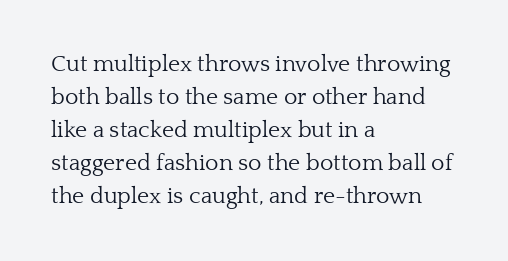
Does extra space separate the letters? No, they use regular spacing. The rendering anchors every line to the left-hand side. The axis of the letterforms is exactly vertical. These lines sit exactly where default settings would place them. Ink coverage per letter is moderate at most. Bare-footed words on every line.
